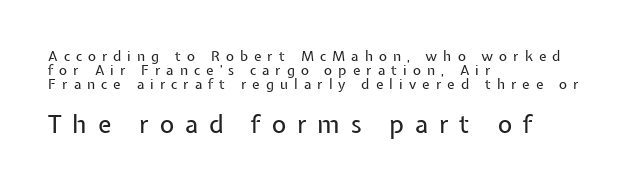
Stroke mass is kept to a normal reading level or below. There is plenty of visible air inserted between adjacent glyphs. Posture: straight, roman, zero tilt. A student would notice the bottom passage is typeset larger than what precedes it.
